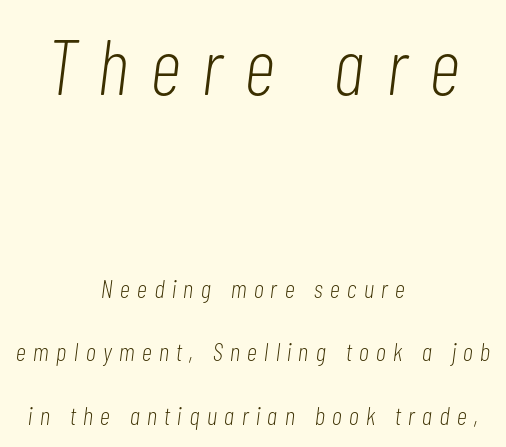
{"italic": "yes", "lean": "right", "slant_degrees": 7, "bold": "no", "weight": "light", "width": "condensed", "stroke_contrast": "low", "x_height": "medium", "monospaced": "no", "underline": "no", "align": "center", "line_spacing": "loose", "line_spacing_ratio": 2.44, "letter_spacing": "wide", "letter_spacing_em": 0.29, "larger_block": "first", "size_ratio": 3.04, "glyph_px": 79}
